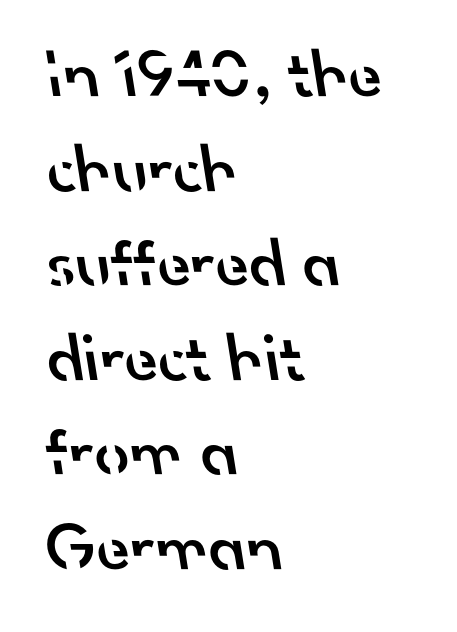
Where is the straight margin? On the left. Tracking here is standard; glyphs follow each other at the usual distance. Observe the absence of serifs on each vertical stroke in this sample. On the weight axis this lands at semibold, roughly 600. Think of a printed novel: that variable character pitch is what you see here. The specimen omits any rule beneath the text block's lines.
